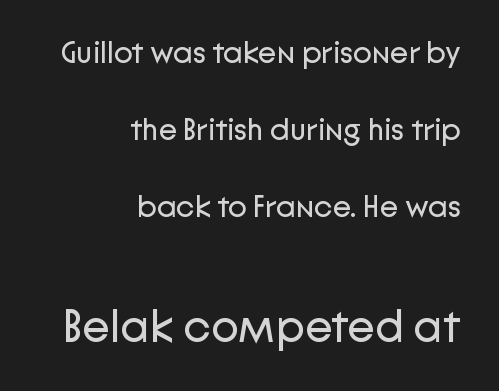
The image shows 46 px regular-weight sans-serif type, upright; set right-aligned, loose line spacing (2.48x), normal letter spacing, not underlined; the second (bottom) block is 1.48x larger; low stroke contrast and a medium x-height.
